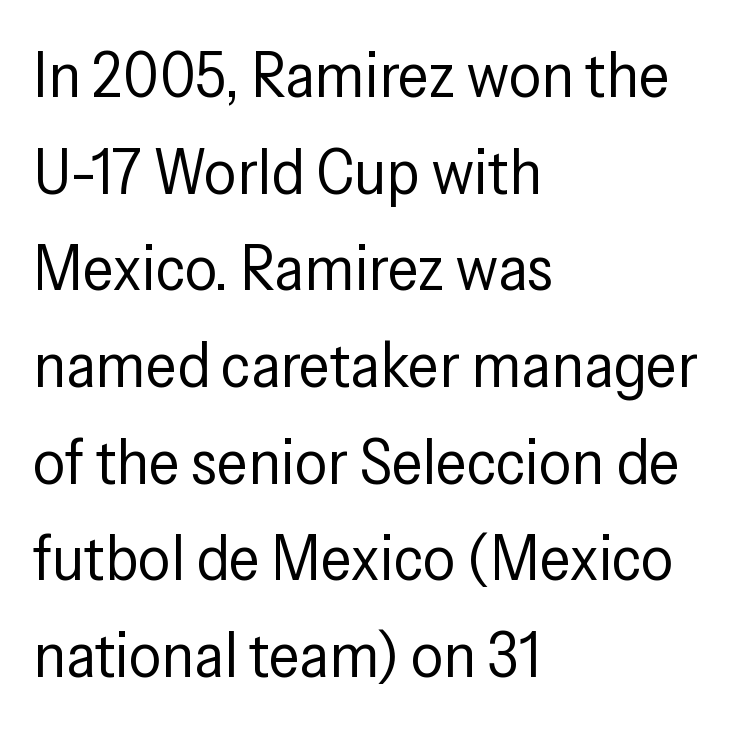
{"serif": "no", "italic": "no", "bold": "no", "weight": "regular", "width": "condensed", "stroke_contrast": "low", "x_height": "medium", "monospaced": "no", "underline": "no", "align": "left", "line_spacing": "normal", "line_spacing_ratio": 1.51, "letter_spacing": "normal", "letter_spacing_em": 0.0, "glyph_px": 64}
